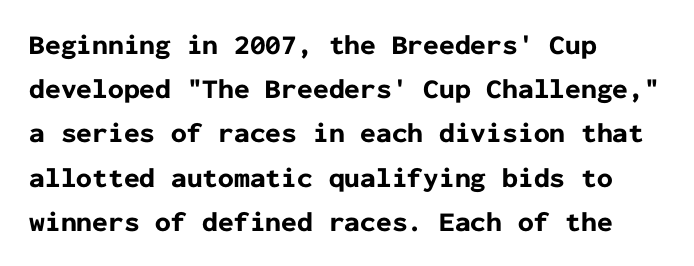
{"serif": "no", "italic": "no", "bold": "yes", "weight": "bold", "width": "normal", "stroke_contrast": "low", "x_height": "medium", "monospaced": "yes", "underline": "no", "align": "left", "line_spacing": "normal", "line_spacing_ratio": 1.58, "letter_spacing": "normal", "letter_spacing_em": 0.0, "glyph_px": 28}
